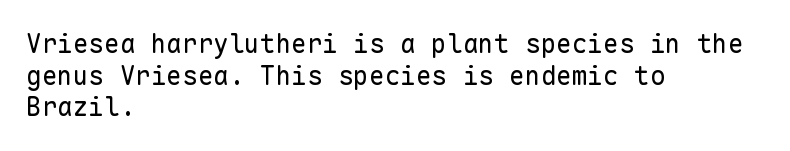
Q: Is the text bold? A: No.
Q: Is the text italic (slanted)? A: No, it is upright.
Q: Is the text underlined? A: No.
Q: How is the paragraph aligned? A: Left-aligned.
Q: Is the spacing between letters normal or unusually wide? A: Normal.
